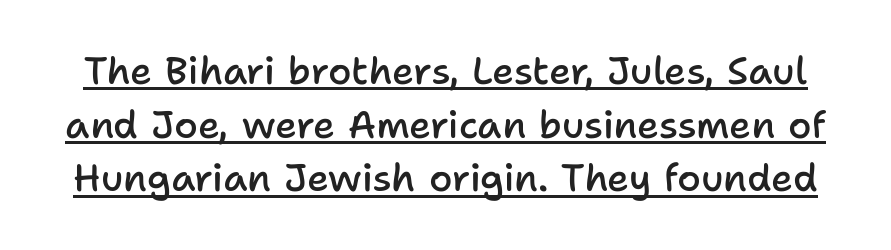
The sample's only ornament is a line tracing under the words. A sans-serif font was chosen for this passage. Is there much room between lines? A standard amount, neither cramped nor airy. The lettering holds an erect, upright posture throughout. You could not count columns in this text — the font is proportionally spaced. Weight: semibold (demi).
